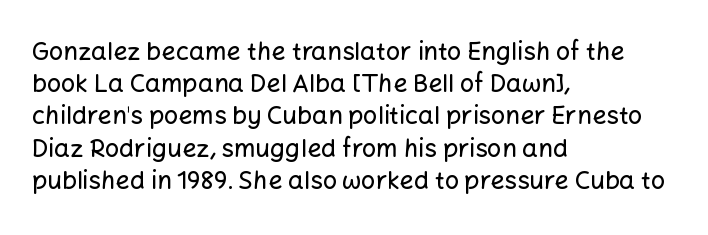
Q: Is the text italic (slanted)? A: No, it is upright.
Q: Is the text underlined? A: No.
Q: How is the paragraph aligned? A: Left-aligned.
Q: Is the spacing between letters normal or unusually wide? A: Normal.
Q: Is the spacing between lines tight, normal or loose? A: Normal.
